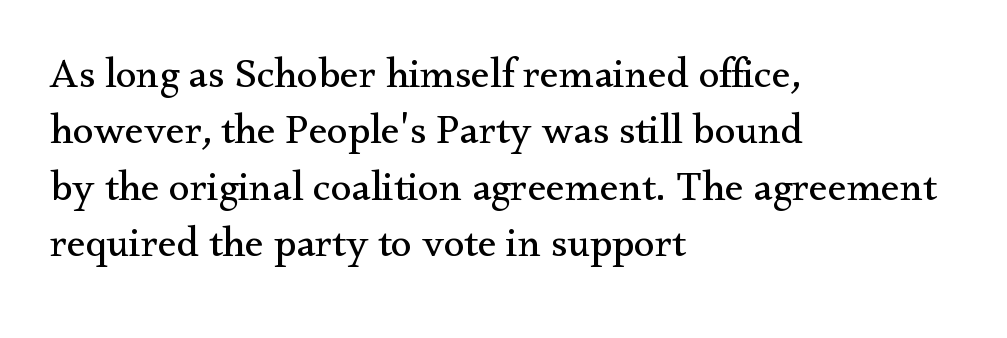
Varying glyph widths throughout — classic text-font behaviour. The type sits square on the baseline with zero lean. Horizontal bands of white between lines are of average thickness. Typographically, this falls in the serif category. Words appear dense and cohesive because spacing is normal.
